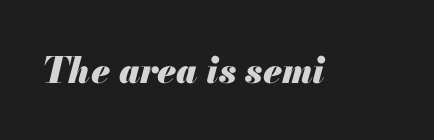
The image shows 36 px heavy type, italic (leaning right); set normal letter spacing, not underlined; medium stroke contrast and a small x-height.
